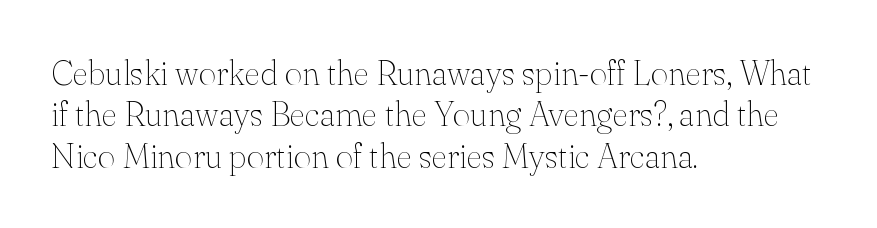
{"serif": "yes", "italic": "no", "bold": "no", "weight": "thin", "width": "normal", "stroke_contrast": "medium", "x_height": "small", "monospaced": "no", "underline": "no", "align": "left", "line_spacing_ratio": 1.22, "letter_spacing": "normal", "letter_spacing_em": 0.0, "glyph_px": 34}
